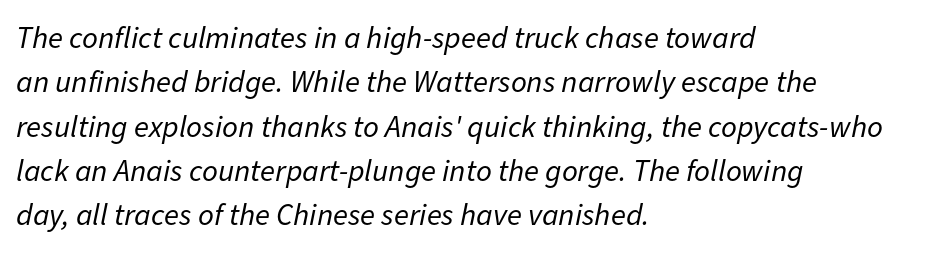
Q: Is the text bold? A: No.
Q: Is the text italic (slanted)? A: Yes, it leans right by about 11 degrees.
Q: Is the text underlined? A: No.
Q: How is the paragraph aligned? A: Left-aligned.
Q: Is the spacing between letters normal or unusually wide? A: Normal.
Q: Is the spacing between lines tight, normal or loose? A: Normal.
Q: Width (condensed, normal, or wide)? A: Normal.
Q: Stroke contrast? A: Low.
Q: x-height? A: Medium.
Q: Monospaced? A: No.
